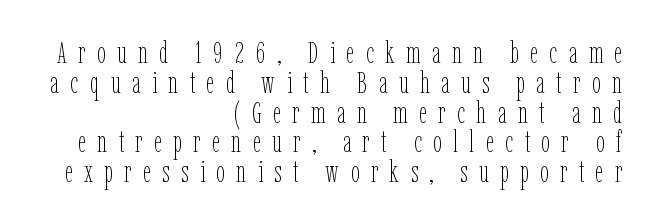
Q: Is the text bold? A: No.
Q: Is the text italic (slanted)? A: No, it is upright.
Q: Is the text underlined? A: No.
Q: How is the paragraph aligned? A: Right-aligned.
Q: Is the spacing between letters normal or unusually wide? A: Unusually wide.
Q: Is the spacing between lines tight, normal or loose? A: Tight.
Q: Width (condensed, normal, or wide)? A: Condensed.
Q: Stroke contrast? A: Low.
Q: x-height? A: Medium.
Q: Monospaced? A: No.
